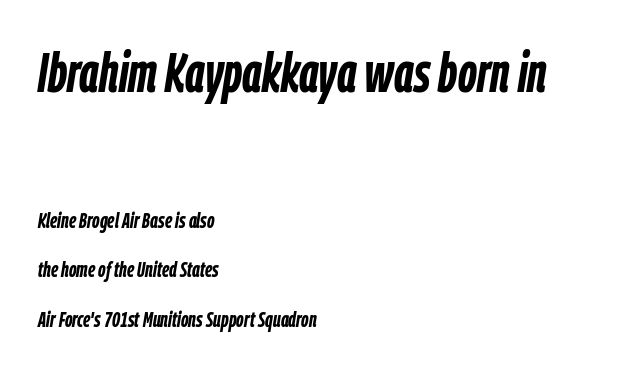
{"italic": "yes", "lean": "right", "slant_degrees": 9, "bold": "yes", "weight": "semibold", "width": "condensed", "stroke_contrast": "low", "x_height": "medium", "monospaced": "no", "underline": "no", "align": "left", "line_spacing": "loose", "line_spacing_ratio": 2.25, "letter_spacing": "normal", "letter_spacing_em": 0.0, "larger_block": "first", "size_ratio": 2.5, "glyph_px": 55}
